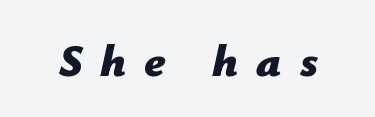
The image shows 45 px bold type, italic (leaning right); set unusually wide letter spacing (+0.4 em), not underlined; low stroke contrast and a medium x-height.
